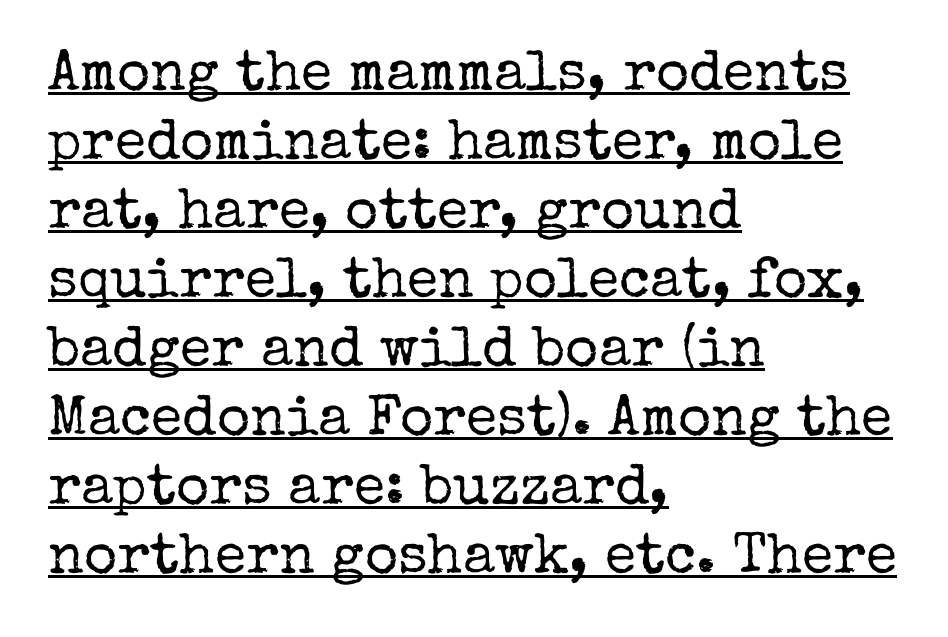
Q: Is the text bold? A: No.
Q: Is the text italic (slanted)? A: No, it is upright.
Q: Is the typeface a serif or a sans-serif typeface? A: Serif.
Q: Is the text underlined? A: Yes.
Q: How is the paragraph aligned? A: Left-aligned.
Q: Is the spacing between letters normal or unusually wide? A: Normal.
Q: Width (condensed, normal, or wide)? A: Normal.
Q: Stroke contrast? A: Low.
Q: x-height? A: Medium.
Q: Monospaced? A: No.
